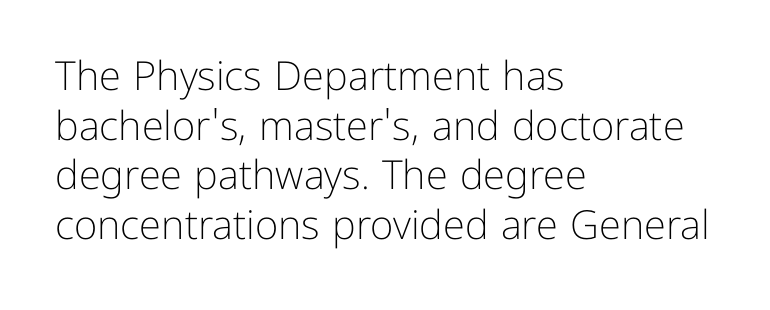
The image shows 40 px light sans-serif type, upright; set left-aligned, line spacing 1.24x, normal letter spacing, not underlined; low stroke contrast and a medium x-height.
